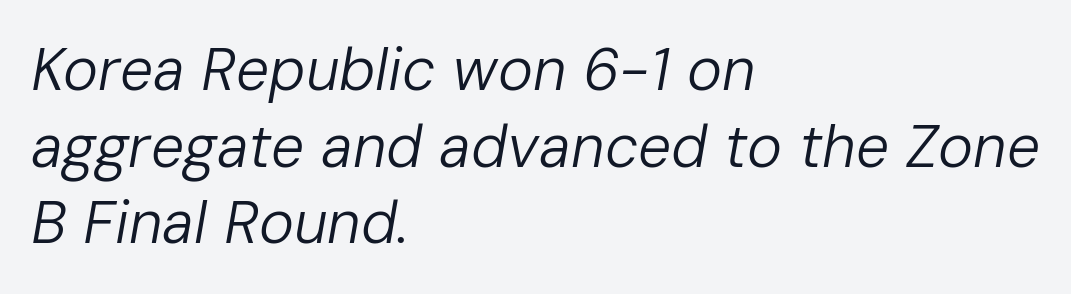
The tracking reads as untouched default to a designer's eye. Character widths vary here, with narrow letters taking less room than wide ones. Quick note: italic. Letters have the restrained weight of plain body copy at most.
